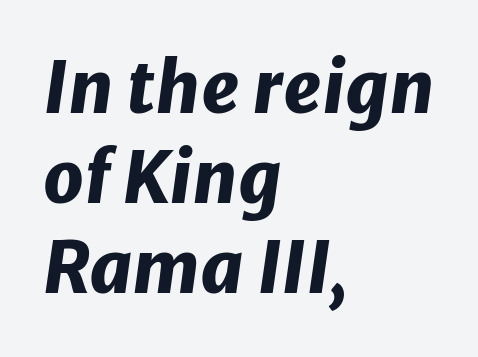
Q: Is the text bold? A: Yes.
Q: Is the text italic (slanted)? A: Yes, it leans right by about 8 degrees.
Q: Is the text underlined? A: No.
Q: How is the paragraph aligned? A: Left-aligned.
Q: Is the spacing between letters normal or unusually wide? A: Normal.
Q: Is the spacing between lines tight, normal or loose? A: Normal.
Q: Width (condensed, normal, or wide)? A: Normal.
Q: Stroke contrast? A: Low.
Q: x-height? A: Medium.
Q: Monospaced? A: No.
